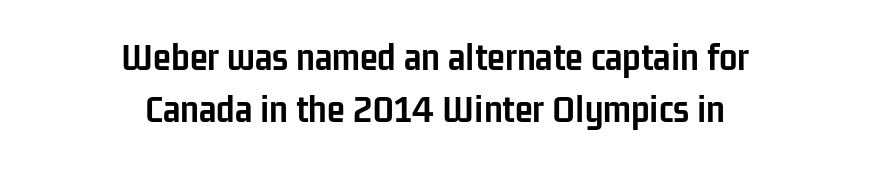
Each glyph is drawn with heavy, bold strokes. Default kerning and tracking; the words read as compact shapes. Where is the straight margin? There isn't one; the lines are centered. Letters rest on an invisible, unmarked baseline. Unlike italic type, these characters show no tilt at all. This sample has the flowing, uneven cadence of proportional lettering.
